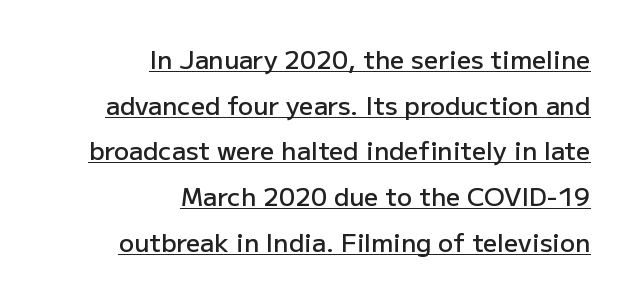
Q: Is the text bold? A: Semi-bold.
Q: Is the text italic (slanted)? A: No, it is upright.
Q: Is the text underlined? A: Yes.
Q: How is the paragraph aligned? A: Right-aligned.
Q: Is the spacing between letters normal or unusually wide? A: Normal.
